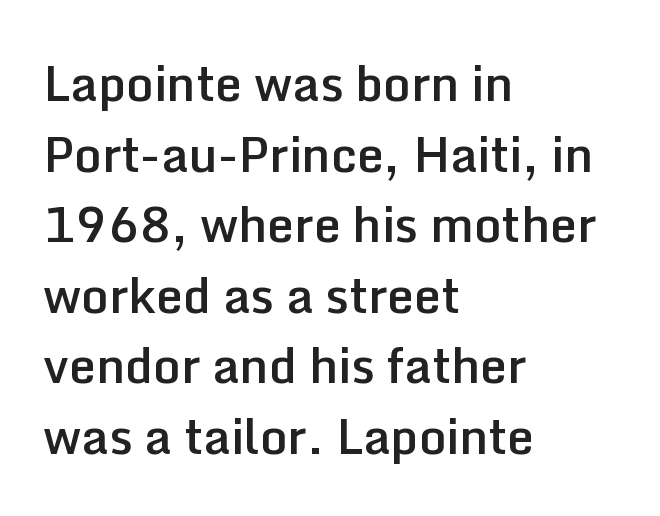
Q: Is the text bold? A: Semi-bold.
Q: Is the text italic (slanted)? A: No, it is upright.
Q: Is the typeface a serif or a sans-serif typeface? A: Sans-serif.
Q: Is the text underlined? A: No.
Q: How is the paragraph aligned? A: Left-aligned.
Q: Is the spacing between letters normal or unusually wide? A: Normal.
Q: Is the spacing between lines tight, normal or loose? A: Normal.
Q: Width (condensed, normal, or wide)? A: Normal.
Q: Stroke contrast? A: Low.
Q: x-height? A: Medium.
Q: Monospaced? A: No.
